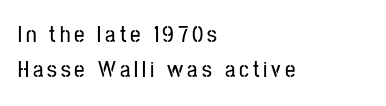
{"italic": "no", "underline": "no", "align": "left", "line_spacing": "normal", "line_spacing_ratio": 1.51, "glyph_px": 23}
